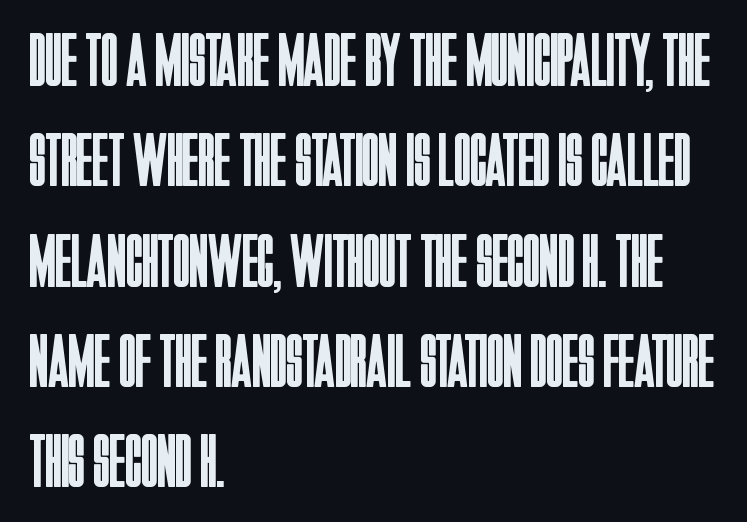
The image shows 76 px regular-weight, condensed sans-serif type, upright; set left-aligned, normal line spacing (1.32x), normal letter spacing, not underlined; low stroke contrast and a large x-height.
